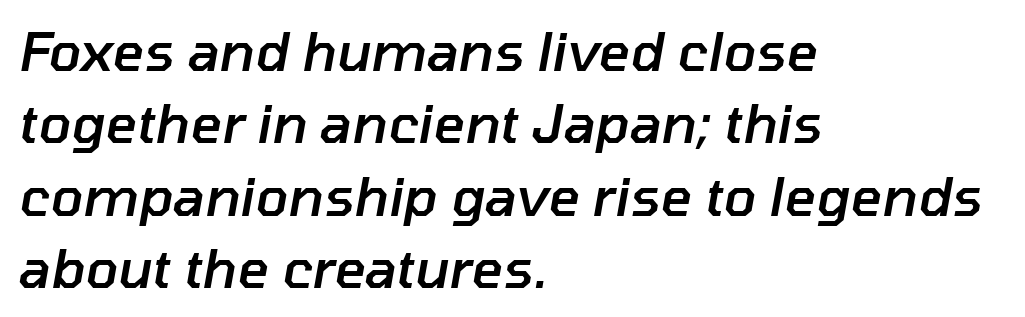
The rendering keeps characters at their native spacing. These lines sit exactly where default settings would place them. This sample has the flowing, uneven cadence of proportional lettering. Does the weight exceed regular? Yes, but only to semibold. This rendering features lettering with no underline. One-word summary of the alignment: left.
